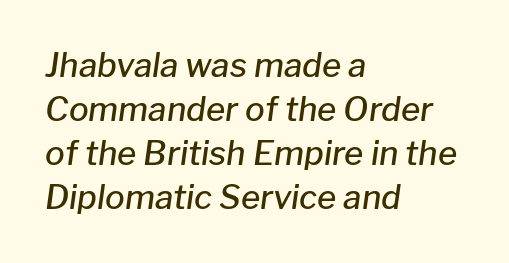
As a designer I'd log this as weight 600, semibold. Nothing unusual about the tracking: characters are spaced as the font intends. Spacing verdict: proportional, widths tailored to each character. Rule under the text: the space is simply empty. The letters are slanted; this is an italic face.
